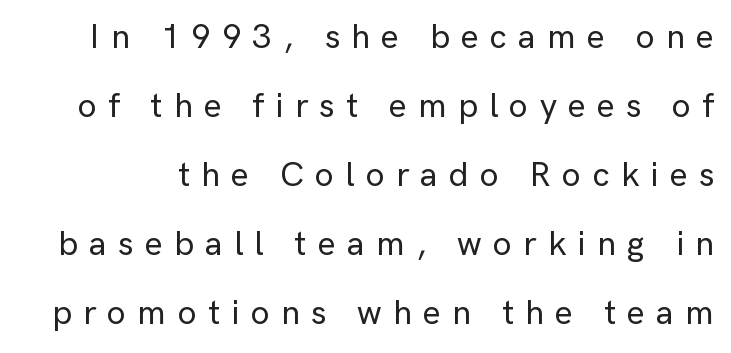
Q: Is the text italic (slanted)? A: No, it is upright.
Q: Is the typeface a serif or a sans-serif typeface? A: Sans-serif.
Q: Is the text underlined? A: No.
Q: Is the spacing between letters normal or unusually wide? A: Unusually wide.
Q: Is the spacing between lines tight, normal or loose? A: Loose.
Q: Width (condensed, normal, or wide)? A: Normal.
Q: Stroke contrast? A: Low.
Q: x-height? A: Medium.
Q: Monospaced? A: No.
